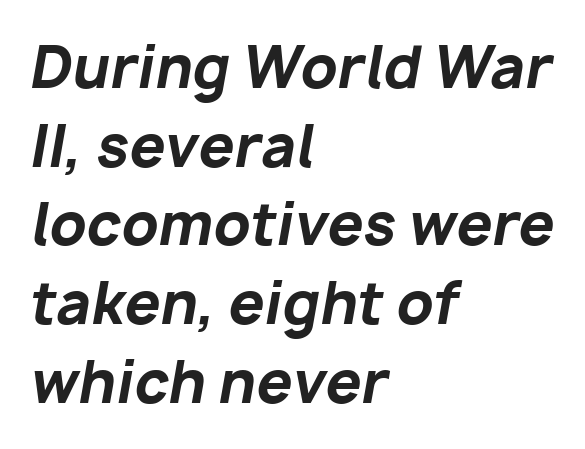
{"italic": "yes", "lean": "right", "slant_degrees": 10, "bold": "yes", "weight": "bold", "width": "normal", "stroke_contrast": "low", "x_height": "medium", "monospaced": "no", "underline": "no", "align": "left", "line_spacing": "normal", "line_spacing_ratio": 1.38, "letter_spacing": "normal", "letter_spacing_em": 0.0, "glyph_px": 57}
